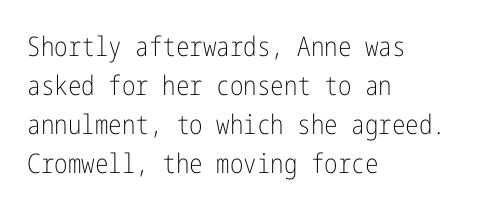
Q: Is the text bold? A: No.
Q: Is the text italic (slanted)? A: No, it is upright.
Q: Is the text underlined? A: No.
Q: How is the paragraph aligned? A: Left-aligned.
Q: Is the spacing between letters normal or unusually wide? A: Normal.
Q: Is the spacing between lines tight, normal or loose? A: Normal.
